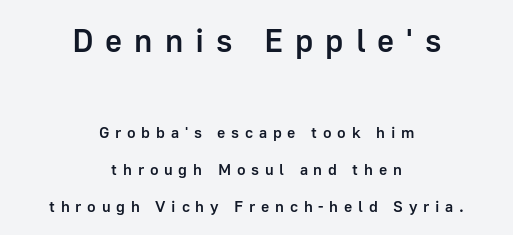
Typesetter's note — upper block bumped up in size, lower block left smaller. The passage shown has open, widely tracked lettering throughout. Look at the stroke-to-counter ratio: somewhat heavy, a semibold. A sans-serif font was chosen for this passage. The text block is weighted toward neither margin, spreading evenly from the middle. The zone under the glyphs is completely vacant.
